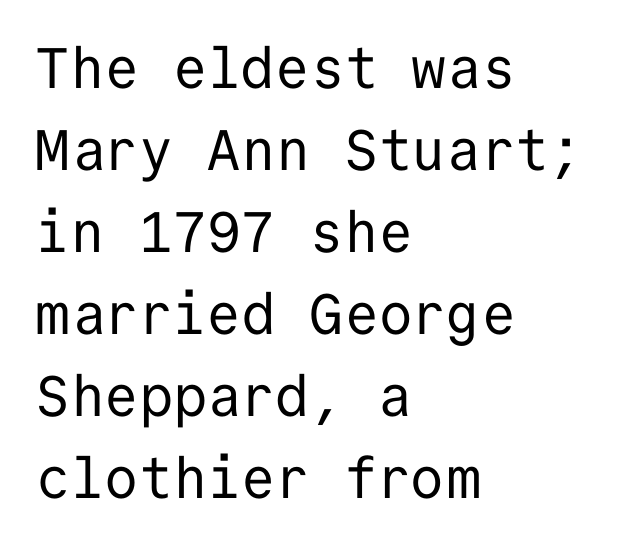
The image shows 57 px regular-weight sans-serif type, upright, monospaced; set left-aligned, normal line spacing (1.44x), normal letter spacing, not underlined; low stroke contrast and a medium x-height.
